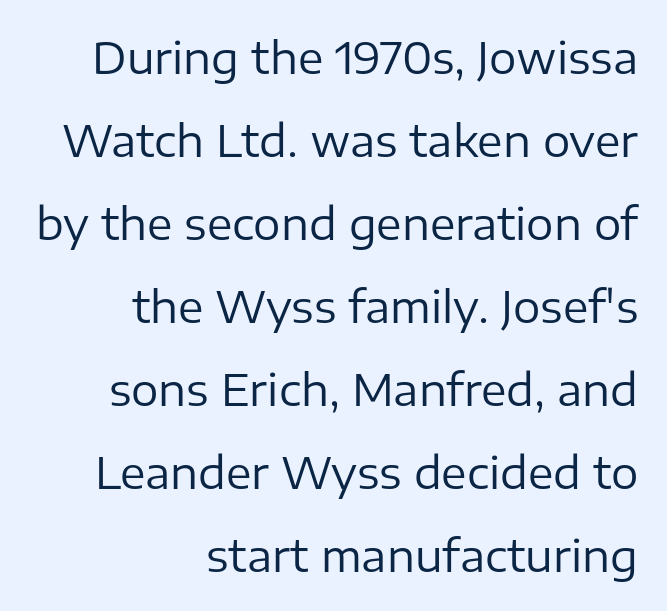
The image shows 43 px regular-weight sans-serif type, upright; set right-aligned, loose line spacing (1.93x), normal letter spacing, not underlined; low stroke contrast and a medium x-height.
